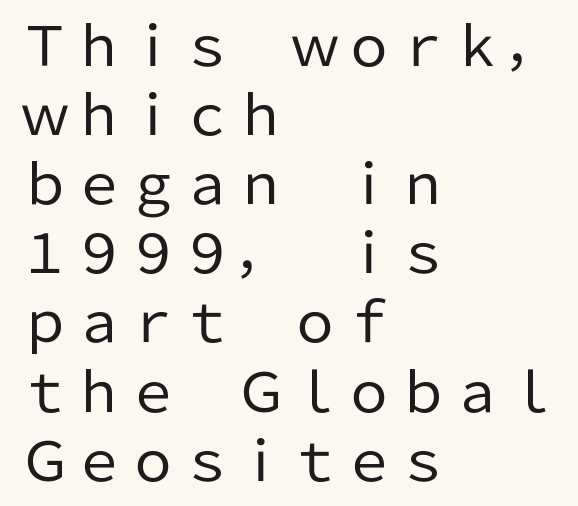
{"serif": "no", "italic": "no", "bold": "no", "weight": "regular", "width": "normal", "stroke_contrast": "low", "x_height": "medium", "monospaced": "no", "underline": "no", "align": "left", "line_spacing": "normal", "line_spacing_ratio": 1.28, "letter_spacing": "normal", "letter_spacing_em": 0.0, "glyph_px": 54}
